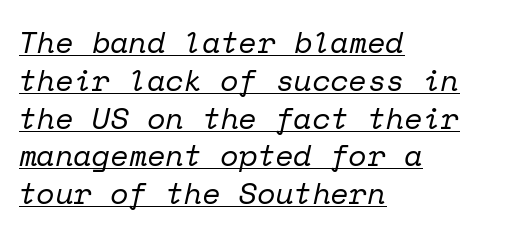
{"serif": "yes", "italic": "yes", "lean": "right", "slant_degrees": 12, "bold": "no", "weight": "regular", "width": "normal", "stroke_contrast": "low", "x_height": "medium", "monospaced": "yes", "underline": "yes", "align": "left", "line_spacing": "normal", "line_spacing_ratio": 1.26, "letter_spacing": "normal", "letter_spacing_em": 0.0, "glyph_px": 30}
